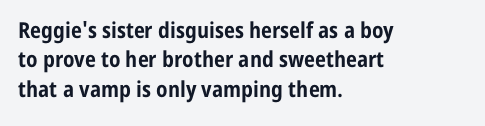
Q: Is the text bold? A: Yes.
Q: Is the text italic (slanted)? A: No, it is upright.
Q: Is the text underlined? A: No.
Q: How is the paragraph aligned? A: Left-aligned.
Q: Is the spacing between letters normal or unusually wide? A: Normal.
Q: Is the spacing between lines tight, normal or loose? A: Normal.
